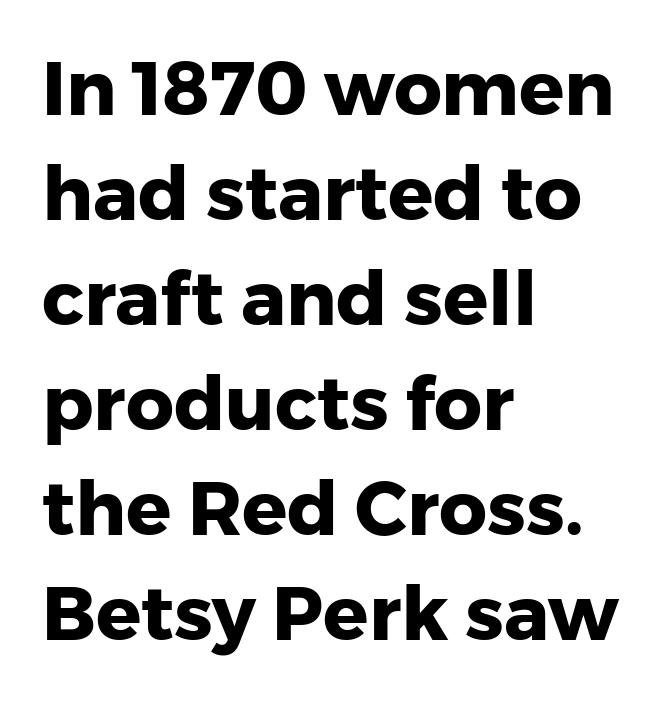
Q: Is the text bold? A: Yes.
Q: Is the text italic (slanted)? A: No, it is upright.
Q: Is the typeface a serif or a sans-serif typeface? A: Sans-serif.
Q: Is the text underlined? A: No.
Q: How is the paragraph aligned? A: Left-aligned.
Q: Is the spacing between letters normal or unusually wide? A: Normal.
Q: Is the spacing between lines tight, normal or loose? A: Normal.
Q: Width (condensed, normal, or wide)? A: Normal.
Q: Stroke contrast? A: Low.
Q: x-height? A: Medium.
Q: Monospaced? A: No.
